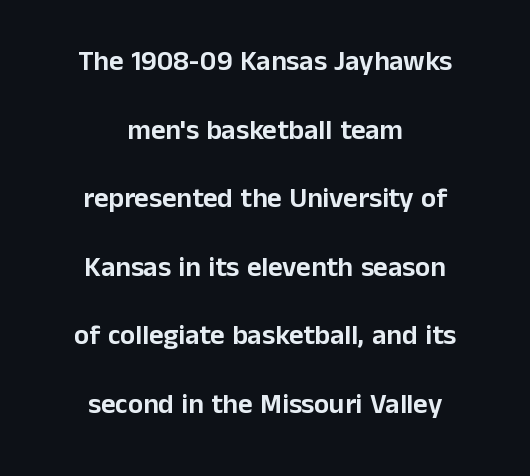
Students, observe: this is what heavily led, spacious text looks like. The letters stand straight up with perfectly vertical stems. The area under the type is left untouched. The letters advance in unequal steps, a hallmark of proportional type.
